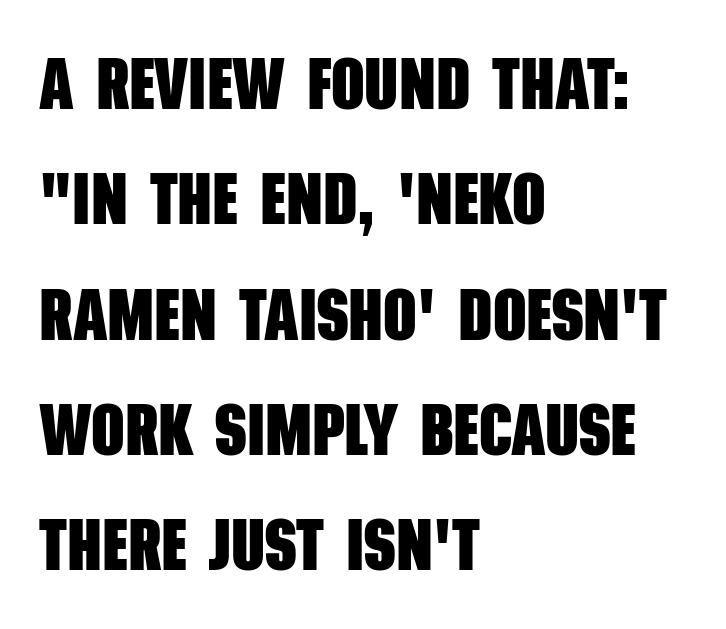
Q: Is the text bold? A: Yes.
Q: Is the typeface a serif or a sans-serif typeface? A: Sans-serif.
Q: Is the text underlined? A: No.
Q: How is the paragraph aligned? A: Left-aligned.
Q: Is the spacing between letters normal or unusually wide? A: Normal.
Q: Is the spacing between lines tight, normal or loose? A: Normal.
Q: Width (condensed, normal, or wide)? A: Condensed.
Q: Stroke contrast? A: Low.
Q: x-height? A: Large.
Q: Monospaced? A: No.
